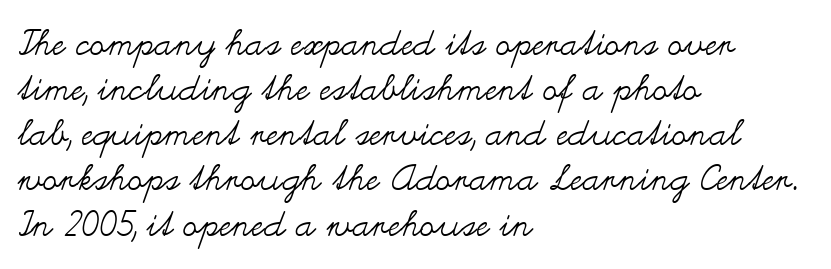
{"bold": "no", "weight": "regular", "width": "wide", "stroke_contrast": "medium", "x_height": "small", "monospaced": "no", "underline": "no", "align": "left", "line_spacing": "normal", "line_spacing_ratio": 1.29, "letter_spacing": "normal", "letter_spacing_em": 0.0, "glyph_px": 35}
